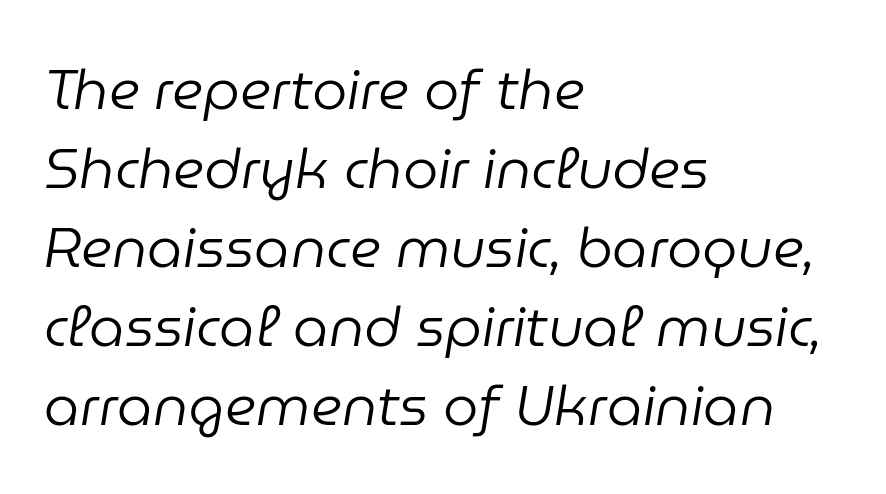
Q: Is the text bold? A: No.
Q: Is the text italic (slanted)? A: Yes, it leans right by about 9 degrees.
Q: Is the text underlined? A: No.
Q: How is the paragraph aligned? A: Left-aligned.
Q: Is the spacing between letters normal or unusually wide? A: Normal.
Q: Is the spacing between lines tight, normal or loose? A: Normal.
Q: Width (condensed, normal, or wide)? A: Normal.
Q: Stroke contrast? A: Low.
Q: x-height? A: Medium.
Q: Monospaced? A: No.
